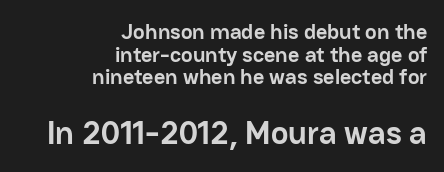
Nobody drew a line under any word here. Do the letters lean? They stand straight. The lines are quadded right. This sample trades vertical openness for compactness between lines. What stands out about the letter spacing? Nothing — it is the standard amount.
